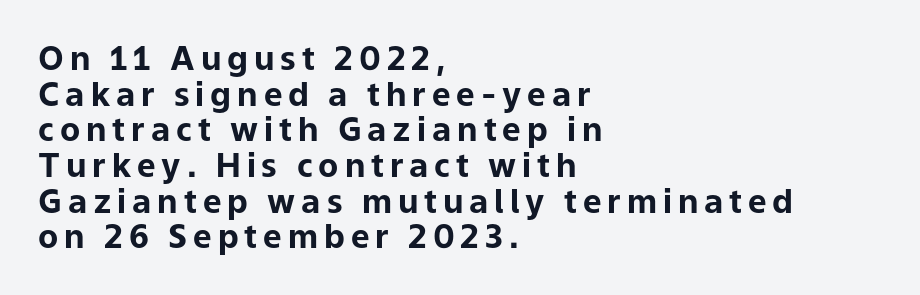
Unmarked baselines from the first word to the last. Rows of type sit shoulder to shoulder in the vertical direction. In CSS terms this would be text-align: left. These lines are rendered in a variable-pitch font. Font category for this specimen: sans-serif. Italic: no, the glyphs are upright roman.
